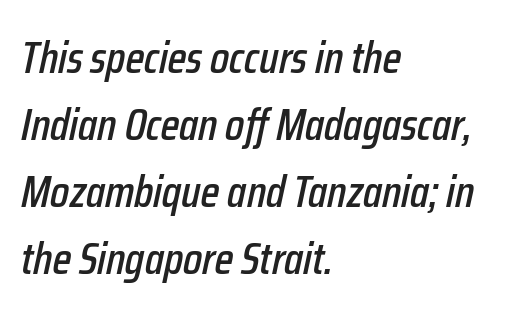
{"italic": "yes", "lean": "right", "slant_degrees": 12, "width": "condensed", "stroke_contrast": "low", "x_height": "medium", "monospaced": "no", "underline": "no", "align": "left", "line_spacing": "normal", "line_spacing_ratio": 1.49, "letter_spacing": "normal", "letter_spacing_em": 0.0, "glyph_px": 45}
